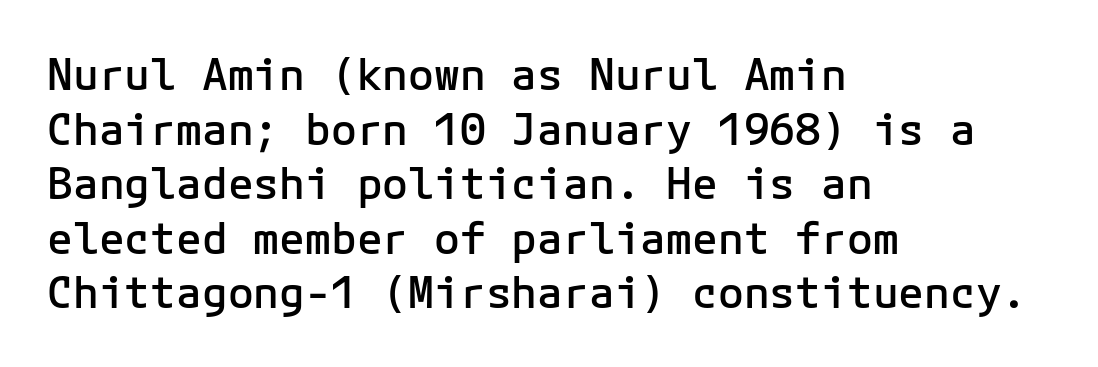
Q: Is the text bold? A: Semi-bold.
Q: Is the text italic (slanted)? A: No, it is upright.
Q: Is the typeface a serif or a sans-serif typeface? A: Sans-serif.
Q: Is the text underlined? A: No.
Q: How is the paragraph aligned? A: Left-aligned.
Q: Is the spacing between letters normal or unusually wide? A: Normal.
Q: Is the spacing between lines tight, normal or loose? A: Normal.
Q: Width (condensed, normal, or wide)? A: Normal.
Q: Stroke contrast? A: Low.
Q: x-height? A: Medium.
